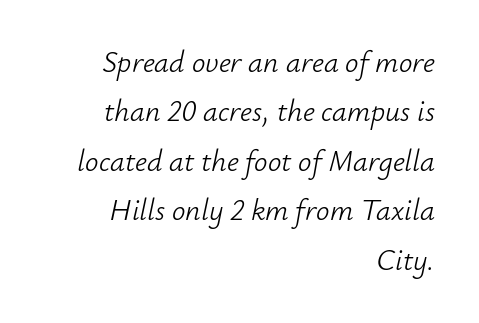
Q: Is the text bold? A: No.
Q: Is the text italic (slanted)? A: Yes, it leans right by about 12 degrees.
Q: Is the text underlined? A: No.
Q: How is the paragraph aligned? A: Right-aligned.
Q: Is the spacing between letters normal or unusually wide? A: Normal.
Q: Is the spacing between lines tight, normal or loose? A: Normal.
Q: Width (condensed, normal, or wide)? A: Normal.
Q: Stroke contrast? A: Low.
Q: x-height? A: Small.
Q: Monospaced? A: No.
